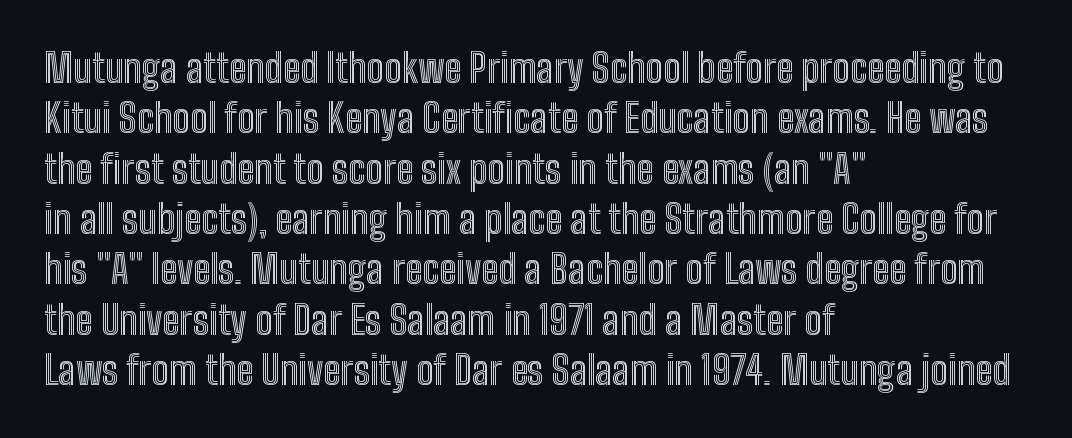
The image shows 39 px condensed type, upright; set left-aligned, normal line spacing (1.29x), normal letter spacing, not underlined; a medium x-height.
